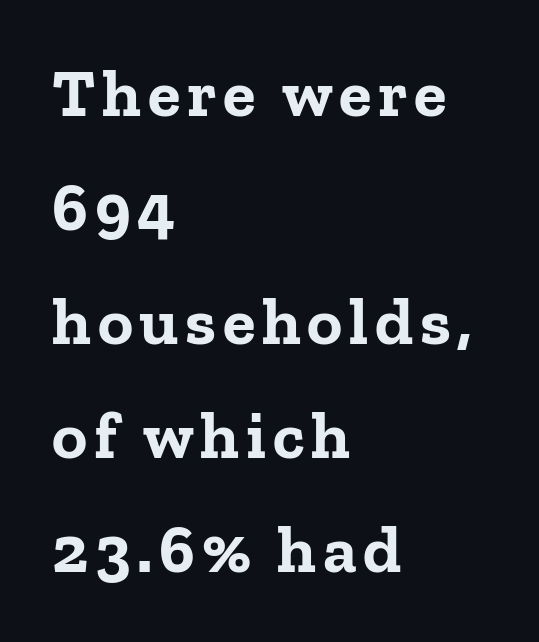
Quick note: interline space is typical. Looks like regular typesetting: each glyph gets only the width it needs. Typographically, this falls in the serif category. These lines stack with their left ends in a neat column. The passage shown is not underscored anywhere. This sample uses an upright cut, with every glyph sitting square on the baseline.
